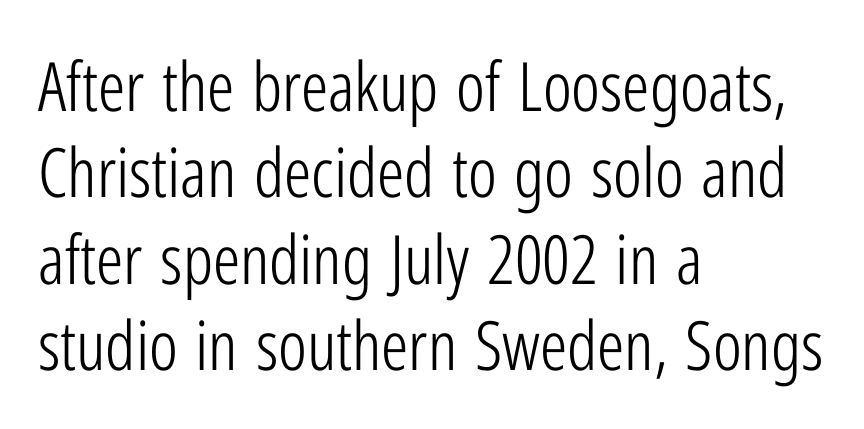
{"serif": "no", "italic": "no", "bold": "no", "weight": "light", "width": "condensed", "stroke_contrast": "low", "x_height": "medium", "monospaced": "no", "underline": "no", "align": "left", "line_spacing": "normal", "line_spacing_ratio": 1.27, "letter_spacing": "normal", "letter_spacing_em": 0.0, "glyph_px": 68}
